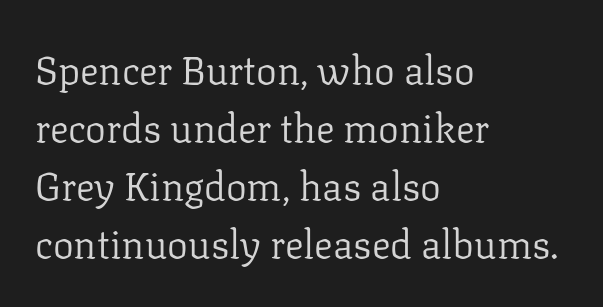
The image shows 39 px regular-weight serif type, upright; set left-aligned, normal line spacing (1.49x), normal letter spacing, not underlined; low stroke contrast and a medium x-height.
